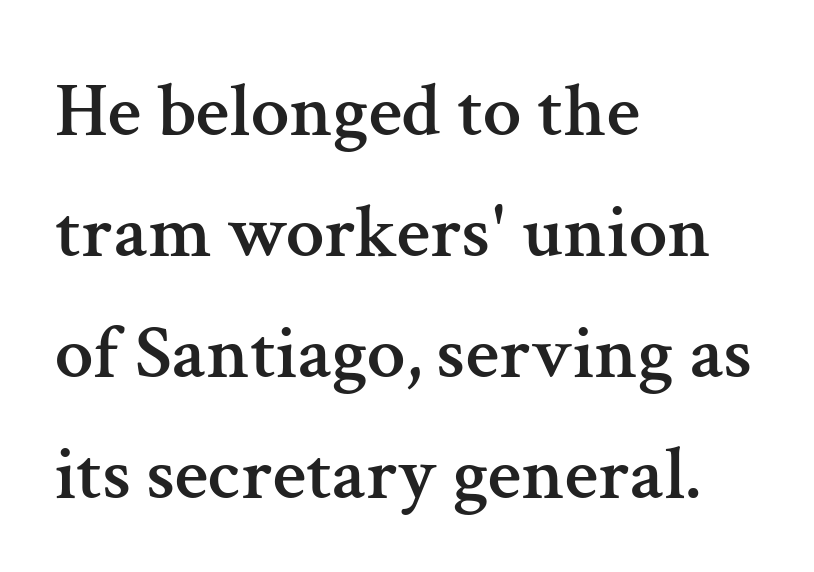
The image shows 77 px serif type, upright; set left-aligned, normal line spacing (1.57x), normal letter spacing, not underlined; medium stroke contrast and a medium x-height.
